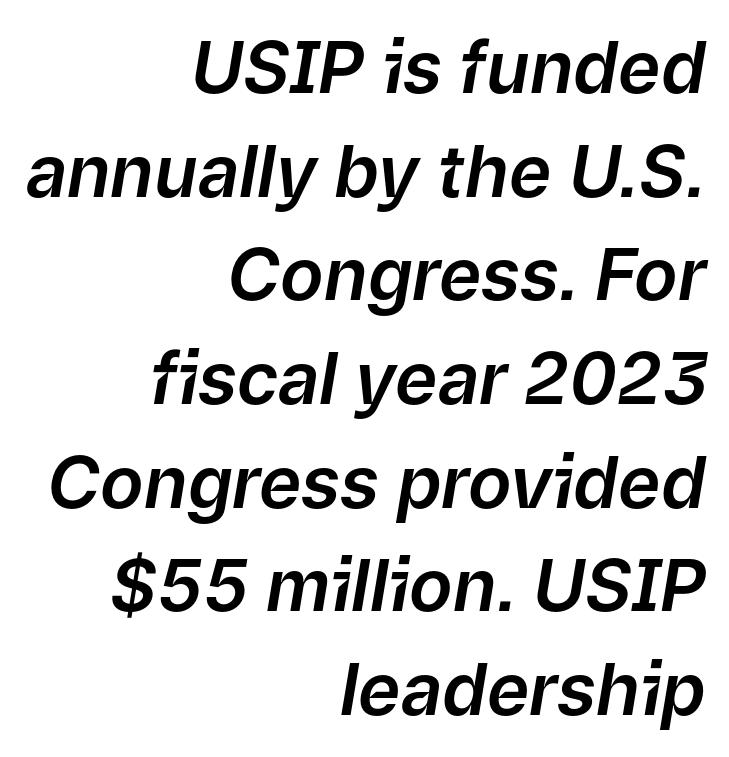
The rendering uses natural spacing where letterforms have individual widths. Vertically, the passage feels balanced, rows spaced as you'd expect. Does extra space separate the letters? No, they use regular spacing. Layout note: lines flush right. This rendering features lettering with no underline. There's an unmistakable incline to the writing here.
